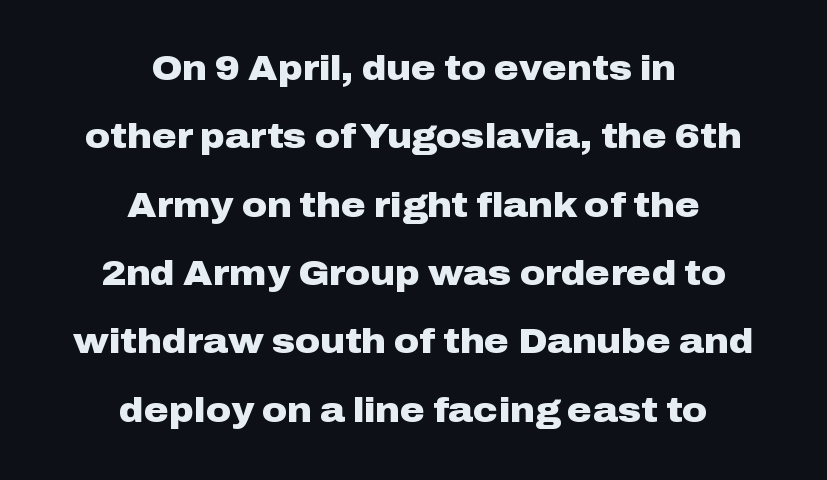
The passage shown has conventional tracking throughout. The letters are bold, with thick, heavy strokes. A typesetter would mark this as roman, not italic. The typesetter chose a symmetrical, centered arrangement here. What's the leading like? Stretched, with rows far apart. Check where the strokes stop: nothing finishes them off — pure sans.
